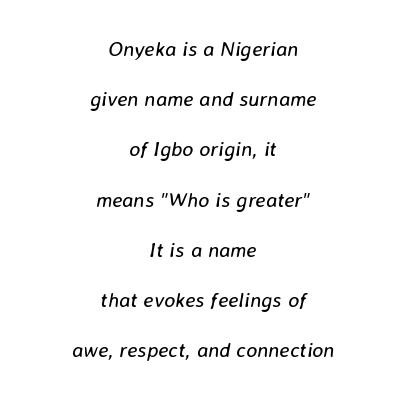
The image shows 21 px text type, italic (leaning right); set centered, loose line spacing (2.39x), normal letter spacing, not underlined.
